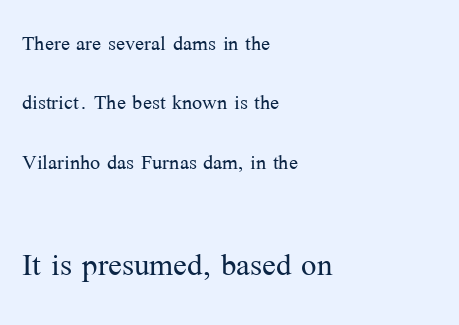
Look at the tracking — it's just the regular setting, nothing added. Ink coverage per letter is moderate at most. The face used here is proportionally spaced, like ordinary book or web type. Vertical strokes here are truly vertical. Nobody drew a line under any word here. Reading down the block, your eye returns to a fixed left position each line.
